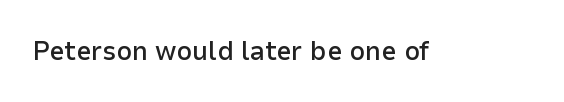
The image shows 27 px text type, upright; set normal letter spacing, not underlined.
